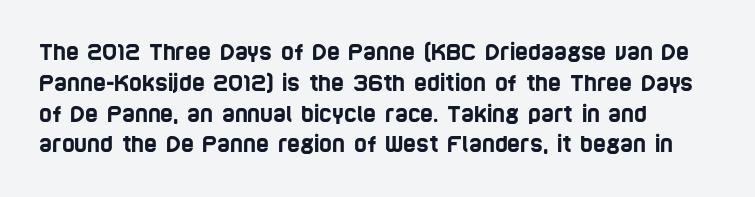
The image shows 22 px text type; set left-aligned, normal line spacing (1.4x), normal letter spacing, not underlined.
